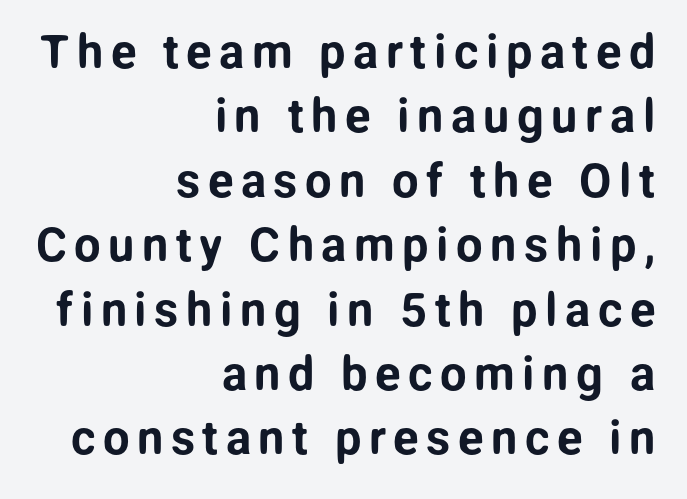
The letters carry no serifs — their stems end cleanly without finishing strokes. Here the designer chose a conventional face with non-uniform glyph widths. Does the copy run flush right? Yes — the right margin is perfectly even. Compared with typical paragraphs, the rows here are spaced about the same. The letters stand straight up with perfectly vertical stems. Descenders hang freely into open space.
